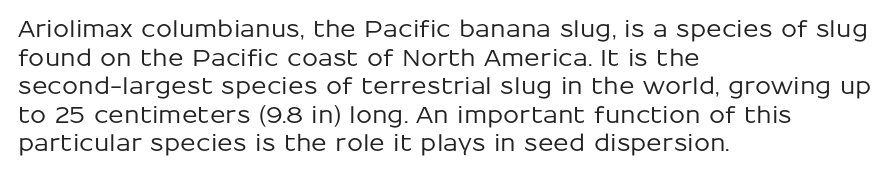
Q: Is the text italic (slanted)? A: No, it is upright.
Q: Is the text underlined? A: No.
Q: How is the paragraph aligned? A: Left-aligned.
Q: Is the spacing between letters normal or unusually wide? A: Normal.
